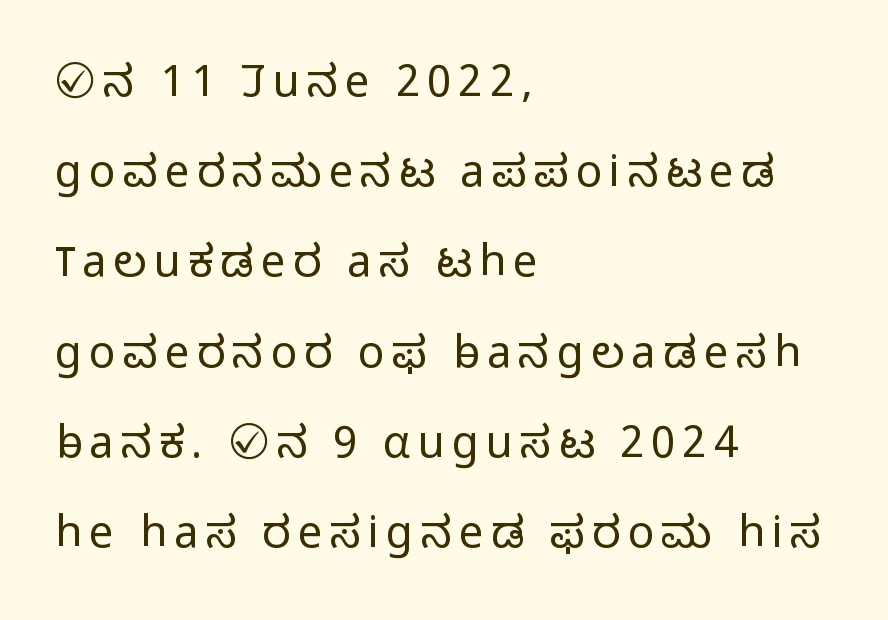
{"serif": "no", "italic": "no", "bold": "no", "weight": "light", "width": "normal", "stroke_contrast": "low", "x_height": "medium", "monospaced": "no", "underline": "no", "align": "left", "line_spacing": "loose", "line_spacing_ratio": 2.05, "glyph_px": 44}
